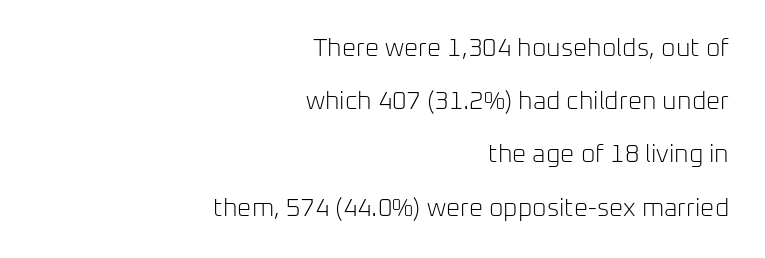
{"italic": "no", "bold": "no", "underline": "no", "align": "right", "line_spacing": "loose", "line_spacing_ratio": 2.13, "letter_spacing": "normal", "letter_spacing_em": 0.0, "glyph_px": 25}
